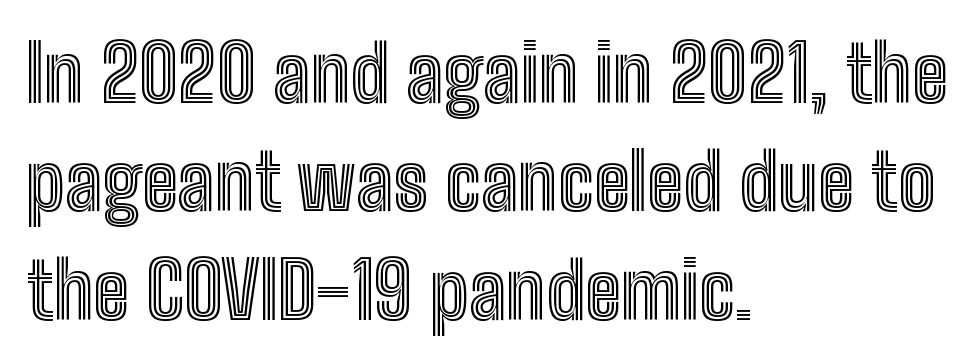
Q: Is the text italic (slanted)? A: No, it is upright.
Q: Is the text underlined? A: No.
Q: How is the paragraph aligned? A: Left-aligned.
Q: Is the spacing between letters normal or unusually wide? A: Normal.
Q: Is the spacing between lines tight, normal or loose? A: Normal.
Q: Width (condensed, normal, or wide)? A: Condensed.
Q: x-height? A: Medium.
Q: Monospaced? A: No.
